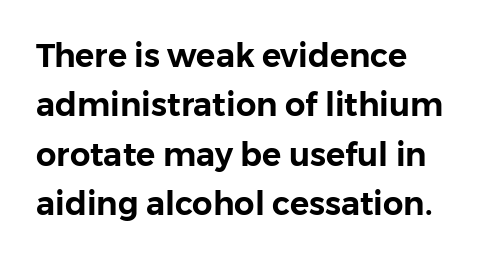
Q: Is the text italic (slanted)? A: No, it is upright.
Q: Is the typeface a serif or a sans-serif typeface? A: Sans-serif.
Q: Is the text underlined? A: No.
Q: How is the paragraph aligned? A: Left-aligned.
Q: Is the spacing between letters normal or unusually wide? A: Normal.
Q: Is the spacing between lines tight, normal or loose? A: Normal.
Q: Width (condensed, normal, or wide)? A: Normal.
Q: Stroke contrast? A: Low.
Q: x-height? A: Medium.
Q: Monospaced? A: No.
